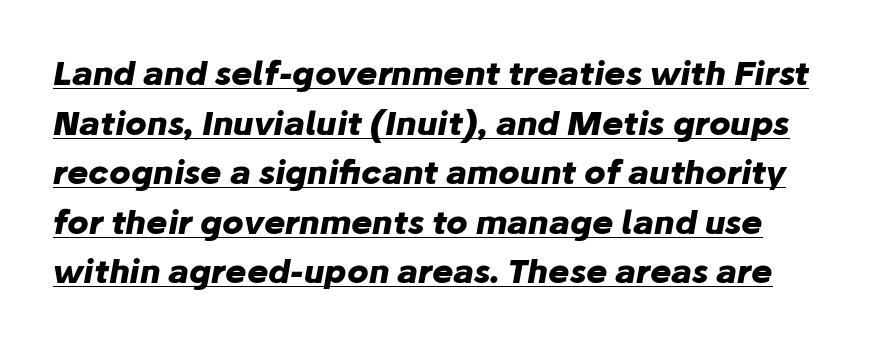
{"italic": "yes", "lean": "right", "slant_degrees": 10, "bold": "yes", "weight": "heavy", "width": "normal", "stroke_contrast": "low", "x_height": "medium", "monospaced": "no", "underline": "yes", "line_spacing": "normal", "line_spacing_ratio": 1.55, "letter_spacing": "normal", "letter_spacing_em": 0.0, "glyph_px": 32}
